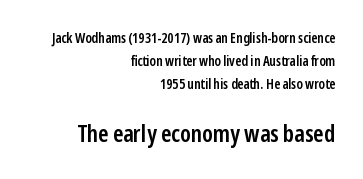
{"italic": "no", "bold": "semi", "underline": "no", "align": "right", "line_spacing": "normal", "line_spacing_ratio": 1.65, "letter_spacing": "normal", "letter_spacing_em": 0.0, "larger_block": "second", "size_ratio": 1.71, "glyph_px": 24}
